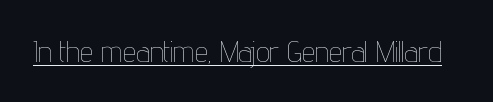
The face used here appears with an underline applied. Spacing verdict: proportional, widths tailored to each character. The strokes are not fattened; the text isn't bold. Style check: upright. Letter spacing: default.
